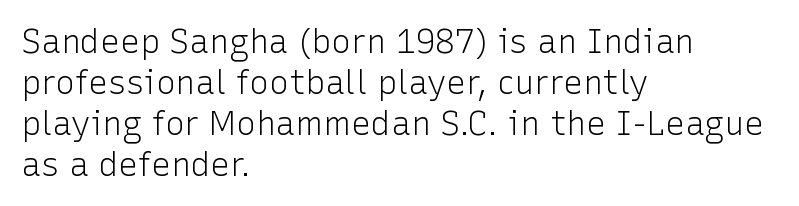
{"serif": "no", "italic": "no", "bold": "no", "weight": "light", "width": "normal", "stroke_contrast": "low", "x_height": "medium", "monospaced": "no", "underline": "no", "align": "left", "line_spacing_ratio": 1.24, "letter_spacing": "normal", "letter_spacing_em": 0.0, "glyph_px": 33}
